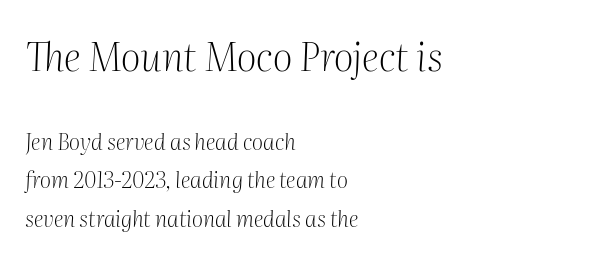
{"serif": "yes", "italic": "yes", "lean": "right", "slant_degrees": 2, "bold": "no", "weight": "light", "width": "normal", "stroke_contrast": "medium", "x_height": "medium", "monospaced": "no", "underline": "no", "align": "left", "line_spacing_ratio": 1.74, "letter_spacing": "normal", "letter_spacing_em": 0.0, "larger_block": "first", "size_ratio": 1.77, "glyph_px": 39}
